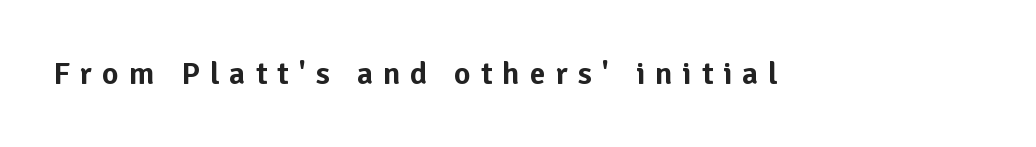
Q: Is the text italic (slanted)? A: No, it is upright.
Q: Is the typeface a serif or a sans-serif typeface? A: Sans-serif.
Q: Is the text underlined? A: No.
Q: Is the spacing between letters normal or unusually wide? A: Unusually wide.
Q: Width (condensed, normal, or wide)? A: Normal.
Q: Stroke contrast? A: Low.
Q: x-height? A: Medium.
Q: Monospaced? A: No.
